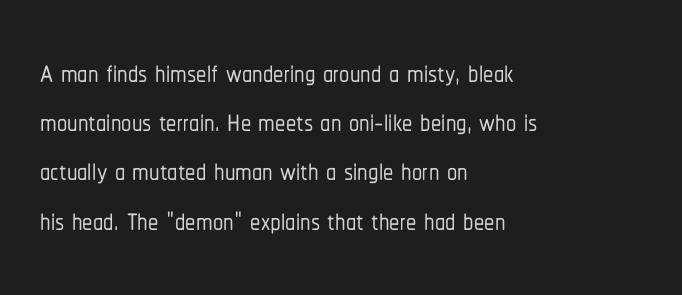
Is this a fixed-width face? No — the glyphs have proportional, varying widths. Caption: standard tracking, unaltered. The designer went with a sans here, leaving each stem footless. Rule under the text: the space is simply empty. Quick note: not italic, upright.
